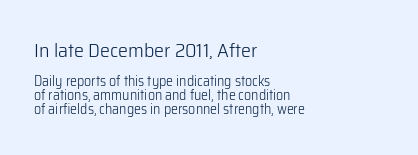
{"italic": "no", "bold": "no", "underline": "no", "align": "left", "line_spacing": "tight", "line_spacing_ratio": 0.99, "letter_spacing": "normal", "letter_spacing_em": 0.0, "larger_block": "first", "size_ratio": 1.43, "glyph_px": 20}
